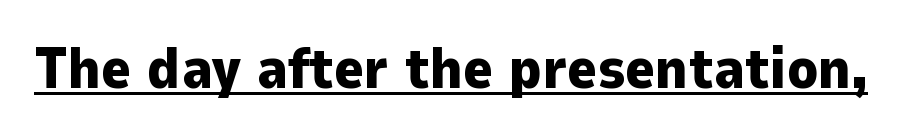
{"serif": "no", "italic": "no", "bold": "yes", "weight": "heavy", "width": "normal", "stroke_contrast": "low", "x_height": "medium", "monospaced": "no", "underline": "yes", "letter_spacing": "normal", "letter_spacing_em": 0.0, "glyph_px": 57}
